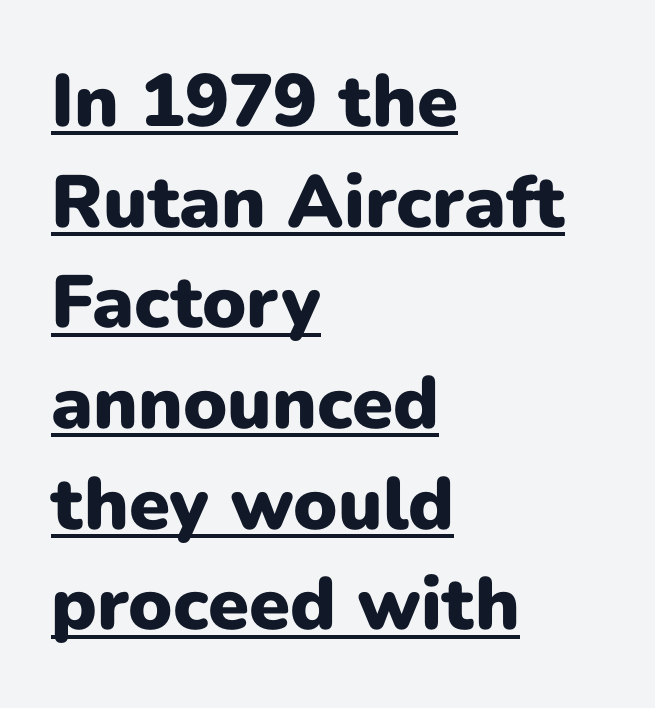
The image shows 74 px heavy sans-serif type, upright; set left-aligned, normal line spacing (1.36x), normal letter spacing, underlined; low stroke contrast and a medium x-height.
